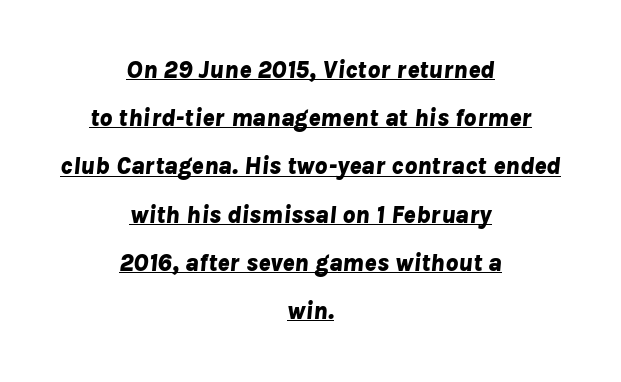
{"italic": "yes", "lean": "right", "slant_degrees": 8, "bold": "yes", "underline": "yes", "align": "center", "line_spacing": "loose", "line_spacing_ratio": 1.93, "letter_spacing": "normal", "letter_spacing_em": 0.0, "glyph_px": 25}
